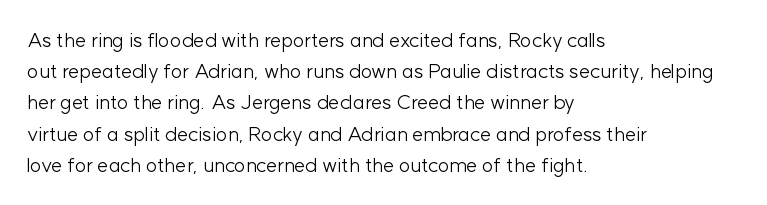
{"italic": "no", "bold": "no", "underline": "no", "align": "left", "line_spacing": "normal", "line_spacing_ratio": 1.56, "letter_spacing": "normal", "letter_spacing_em": 0.0, "glyph_px": 20}
